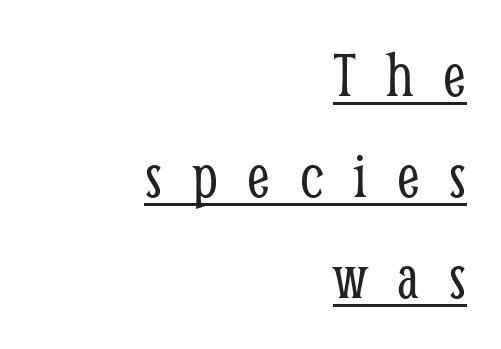
Q: Is the text bold? A: No.
Q: Is the text italic (slanted)? A: No, it is upright.
Q: Is the typeface a serif or a sans-serif typeface? A: Serif.
Q: Is the text underlined? A: Yes.
Q: How is the paragraph aligned? A: Right-aligned.
Q: Is the spacing between letters normal or unusually wide? A: Unusually wide.
Q: Is the spacing between lines tight, normal or loose? A: Normal.
Q: Width (condensed, normal, or wide)? A: Condensed.
Q: Stroke contrast? A: Low.
Q: x-height? A: Medium.
Q: Monospaced? A: No.
